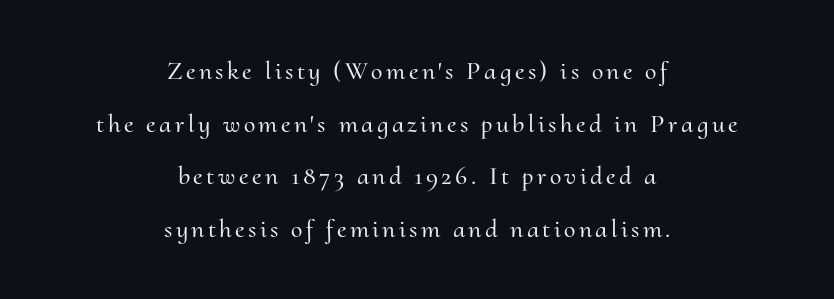
Baseline-to-baseline distance is far greater than the letter height. The gap between lines stays unmarked. The axis of the letterforms is exactly vertical. Leftover space on each line is divided equally before and after the words.
